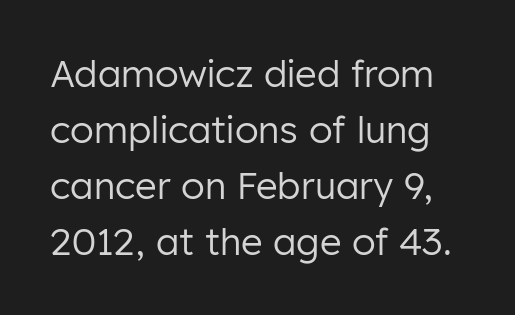
The cut favours lightness, reaching ordinary text weight at its darkest. Whoever set this chose a conventional vertical rhythm. These lines are composed in type without serifs. Rule under the text: the space is simply empty.
